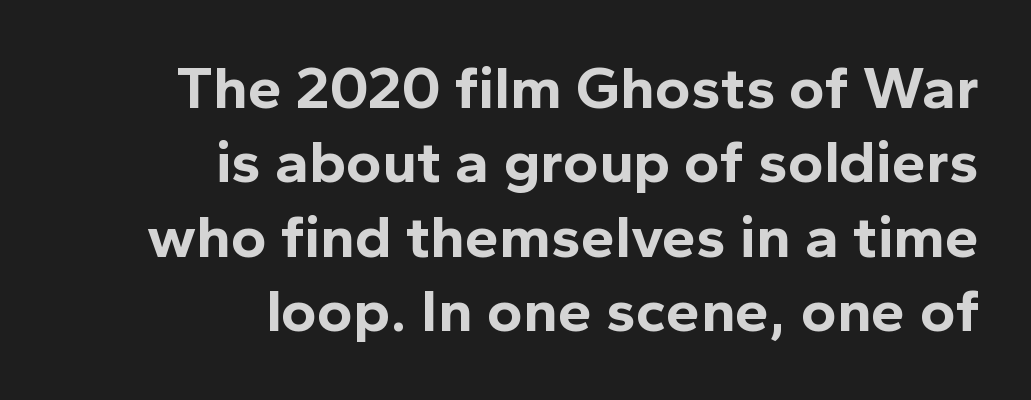
Q: Is the text bold? A: Yes.
Q: Is the text italic (slanted)? A: No, it is upright.
Q: Is the typeface a serif or a sans-serif typeface? A: Sans-serif.
Q: Is the text underlined? A: No.
Q: How is the paragraph aligned? A: Right-aligned.
Q: Is the spacing between letters normal or unusually wide? A: Normal.
Q: Width (condensed, normal, or wide)? A: Normal.
Q: x-height? A: Medium.
Q: Monospaced? A: No.
